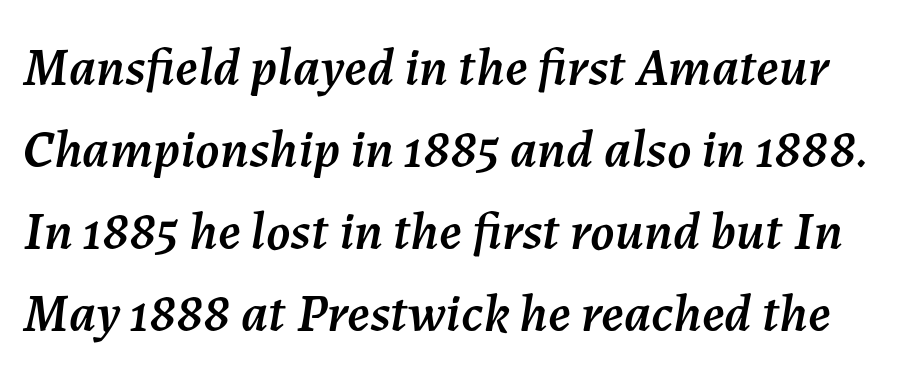
Standard letterfit; no display-style spreading of the glyphs. Would a proofreader flag this as italicized? Yes. Each row of text sits above clean, open space. Regular leading. Do the characters align in a grid? No, the font is proportional.
